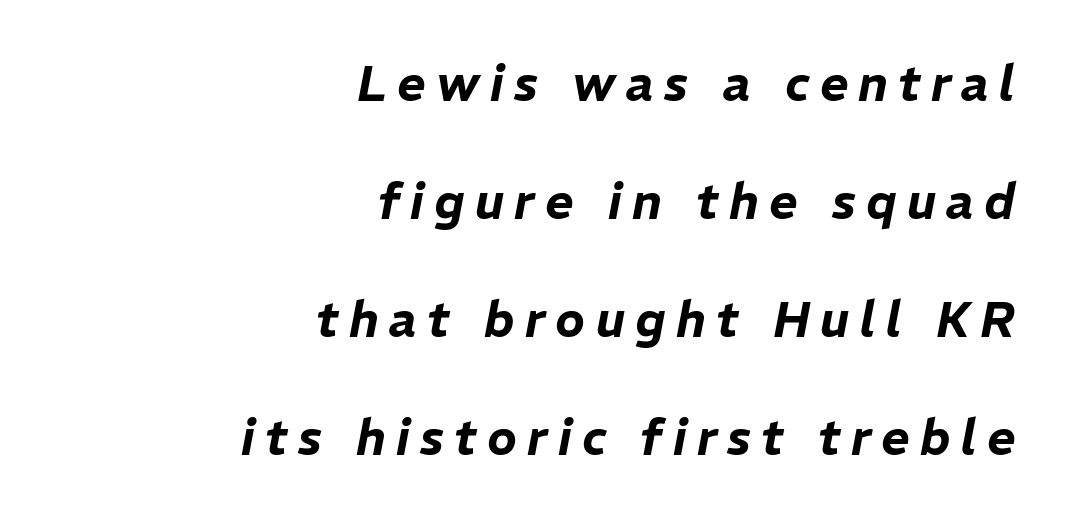
Here the designer chose a conventional face with non-uniform glyph widths. Compared with typical body copy, the letter spacing here is much looser. Underline: absent. The specimen reads as italic at a glance.
